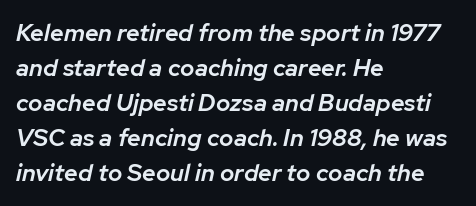
The image shows 24 px text type, italic (leaning right); set left-aligned, normal line spacing (1.46x), normal letter spacing, not underlined.
